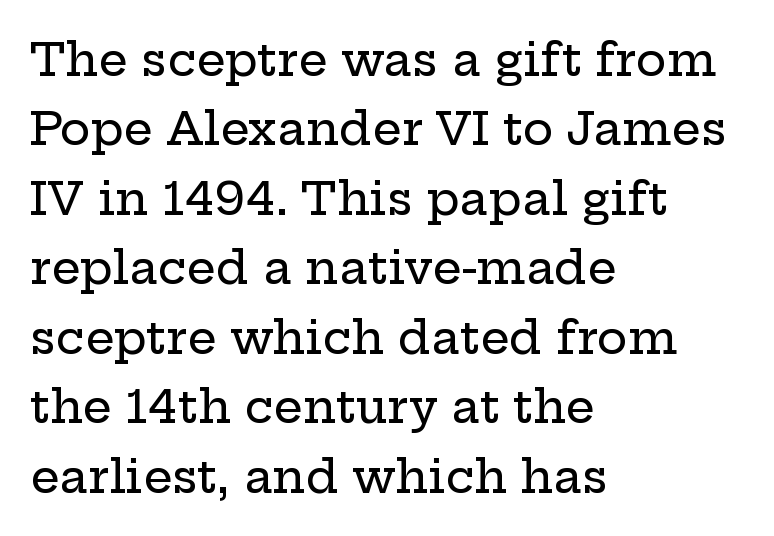
Q: Is the text italic (slanted)? A: No, it is upright.
Q: Is the typeface a serif or a sans-serif typeface? A: Serif.
Q: Is the text underlined? A: No.
Q: How is the paragraph aligned? A: Left-aligned.
Q: Is the spacing between letters normal or unusually wide? A: Normal.
Q: Is the spacing between lines tight, normal or loose? A: Normal.
Q: Width (condensed, normal, or wide)? A: Wide.
Q: Stroke contrast? A: Low.
Q: x-height? A: Medium.
Q: Monospaced? A: No.
